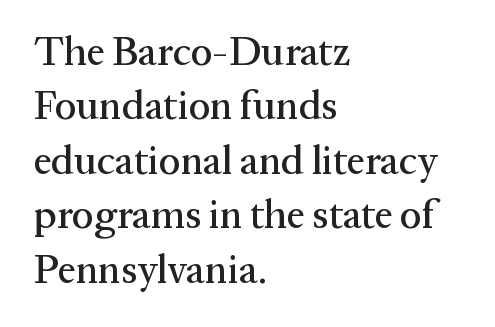
{"serif": "yes", "italic": "no", "width": "normal", "stroke_contrast": "medium", "x_height": "medium", "monospaced": "no", "underline": "no", "align": "left", "line_spacing": "normal", "line_spacing_ratio": 1.36, "letter_spacing": "normal", "letter_spacing_em": 0.0, "glyph_px": 40}
